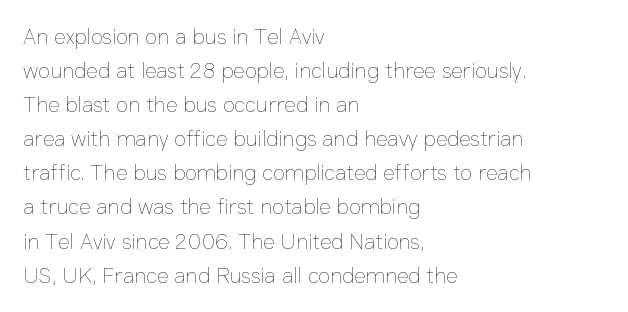
{"italic": "no", "bold": "no", "underline": "no", "align": "left", "line_spacing": "normal", "line_spacing_ratio": 1.55, "letter_spacing": "normal", "letter_spacing_em": 0.0, "glyph_px": 22}
